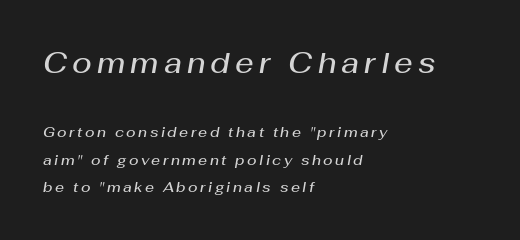
The image shows 29 px semibold type, italic (leaning right); set left-aligned, loose line spacing (1.94x), not underlined; the first (top) block is 2.07x larger; medium stroke contrast and a medium x-height.
